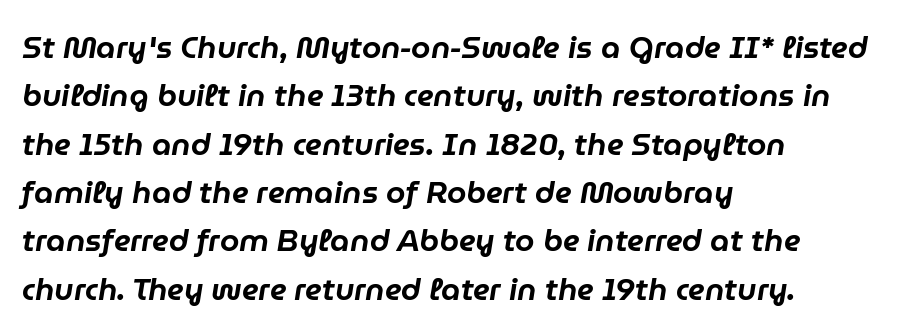
These lines were composed using italics. Leading: standard. These lines are rendered in a variable-pitch font. Caption: standard tracking, unaltered.
